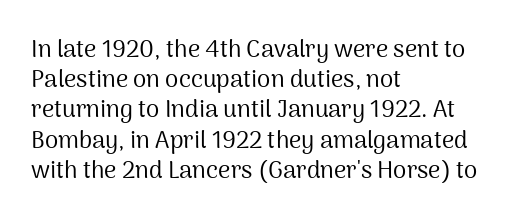
{"italic": "no", "bold": "no", "underline": "no", "align": "left", "line_spacing": "normal", "line_spacing_ratio": 1.26, "letter_spacing": "normal", "letter_spacing_em": 0.0, "glyph_px": 24}
